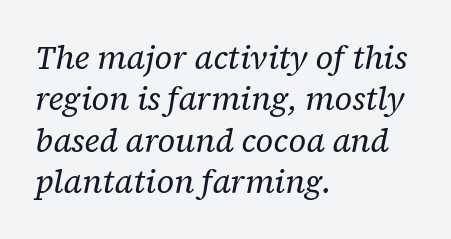
Q: Is the text bold? A: No.
Q: Is the text italic (slanted)? A: Yes, it leans right by about 12 degrees.
Q: Is the typeface a serif or a sans-serif typeface? A: Serif.
Q: Is the text underlined? A: No.
Q: How is the paragraph aligned? A: Left-aligned.
Q: Is the spacing between letters normal or unusually wide? A: Normal.
Q: Is the spacing between lines tight, normal or loose? A: Normal.
Q: Width (condensed, normal, or wide)? A: Normal.
Q: Stroke contrast? A: Low.
Q: x-height? A: Medium.
Q: Monospaced? A: No.
